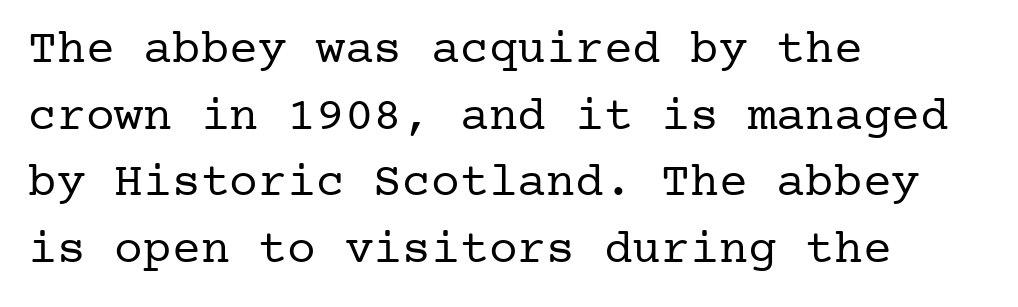
Observe the ordinary spacing: letters are neighbours, not strangers. The lines are quadded left. The passage shown is not bold in any degree. The letters stand upright; this is a roman face. Classification — serif.
